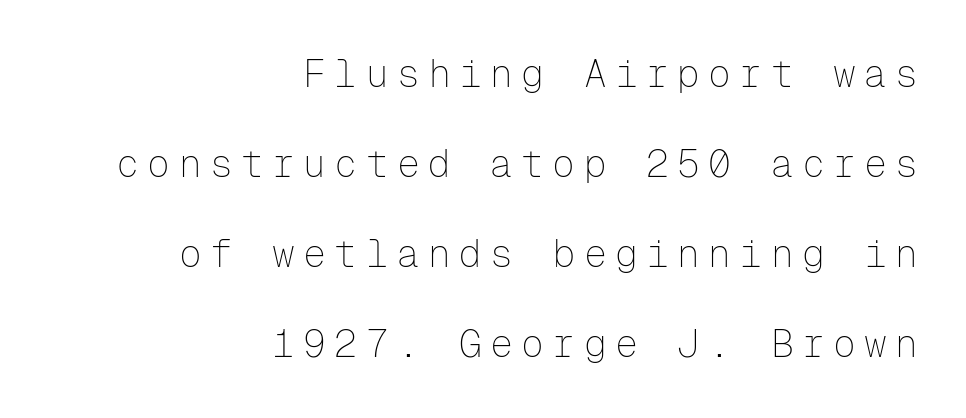
The image shows 38 px thin sans-serif type, upright, monospaced; set right-aligned, loose line spacing (2.37x), unusually wide letter spacing (+0.22 em), not underlined; low stroke contrast and a medium x-height.
